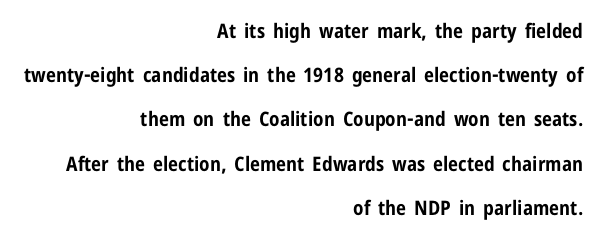
The image shows 20 px bold type, upright; set right-aligned, loose line spacing (2.21x), normal letter spacing, not underlined.
